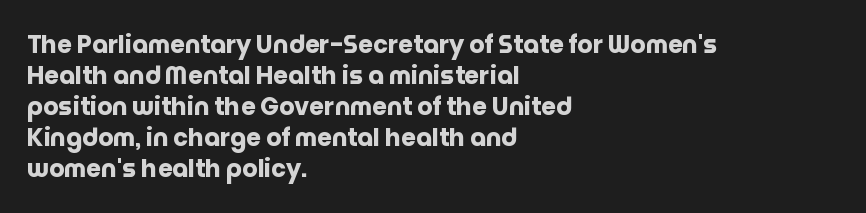
The image shows 24 px bold type, upright; set left-aligned, normal line spacing (1.29x), normal letter spacing, not underlined.
